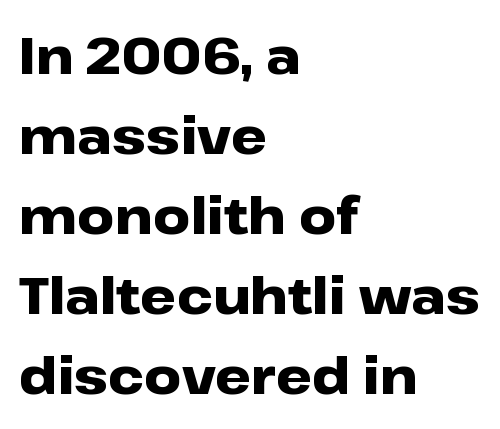
{"serif": "no", "italic": "no", "bold": "yes", "weight": "heavy", "width": "wide", "stroke_contrast": "low", "x_height": "medium", "monospaced": "no", "underline": "no", "align": "left", "line_spacing": "normal", "line_spacing_ratio": 1.57, "letter_spacing": "normal", "letter_spacing_em": 0.0, "glyph_px": 51}
